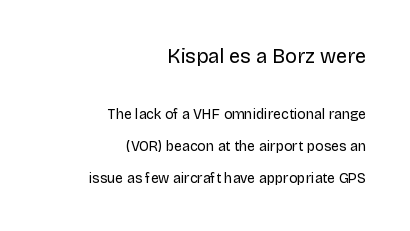
Scale decreases going downward across the two blocks. You could fit nearly another row in the gap between these rows. The paragraph shown leans on its right margin. The type is set solid horizontally, with unmodified tracking. Descenders are the only things crossing below the line.
